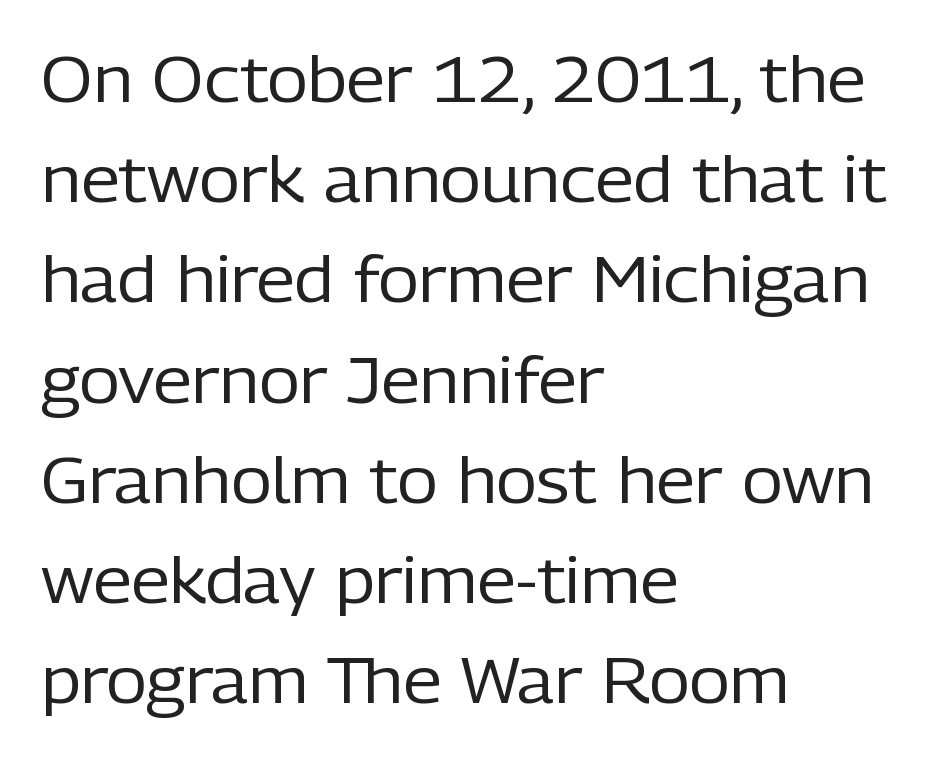
The space between consecutive lines is moderate. Check where the strokes stop: nothing finishes them off — pure sans. The text block is weighted toward the left margin, trailing off unevenly rightward. Stroke thickness stays within the range of a standard reading face or lighter. These lines were composed using upright roman letters.
